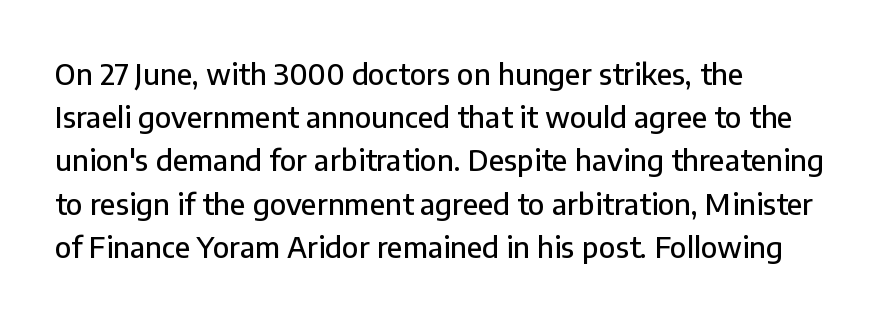
{"serif": "no", "italic": "no", "width": "normal", "stroke_contrast": "low", "x_height": "medium", "monospaced": "no", "underline": "no", "align": "left", "line_spacing": "normal", "line_spacing_ratio": 1.49, "letter_spacing": "normal", "letter_spacing_em": 0.0, "glyph_px": 29}
